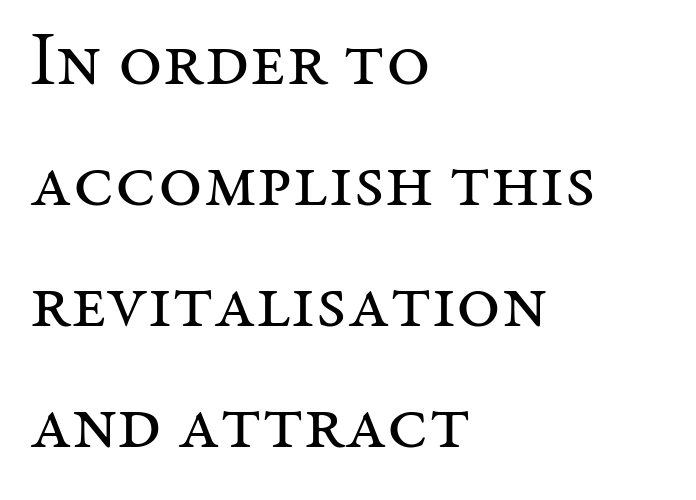
This reads as an unemphasized weight, regular at the heaviest. The letters sit at their default tracking, neither squeezed nor spread. Has an underline been added? It has not. A typesetter would call this proportional, since set widths differ per character. Serifs: yes, visible at the terminals of the letterforms. Rows of type keep a routine distance in the vertical direction.
